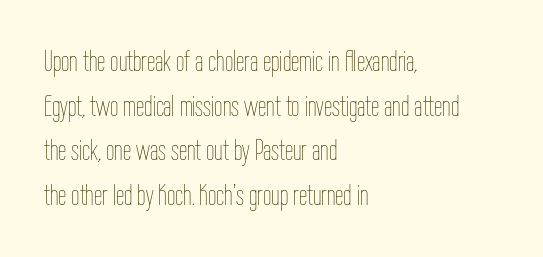
{"italic": "no", "bold": "no", "weight": "thin", "width": "condensed", "stroke_contrast": "low", "x_height": "medium", "monospaced": "no", "underline": "no", "align": "left", "line_spacing": "normal", "line_spacing_ratio": 1.49, "letter_spacing": "normal", "letter_spacing_em": 0.0, "glyph_px": 30}
